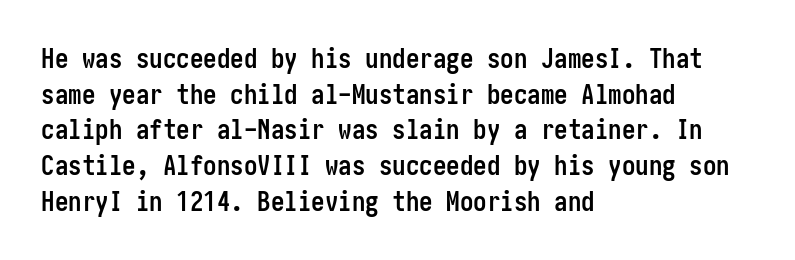
A typesetter would call this leading conventional body-copy spacing. Standard letterfit; no display-style spreading of the glyphs. The axis of the letterforms is exactly vertical. Typeset ragged right — the left edge is the straight one. Clear beneath every line of the passage. Each glyph is drawn with heavy, bold strokes.
